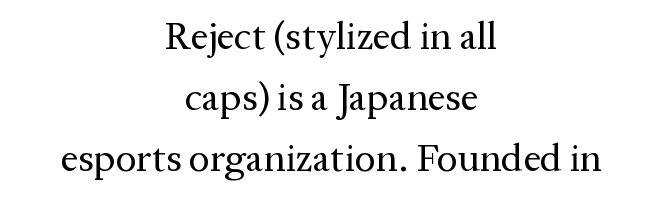
The image shows 39 px regular-weight serif type, upright; set centered, normal line spacing (1.56x), normal letter spacing, not underlined; medium stroke contrast and a medium x-height.
